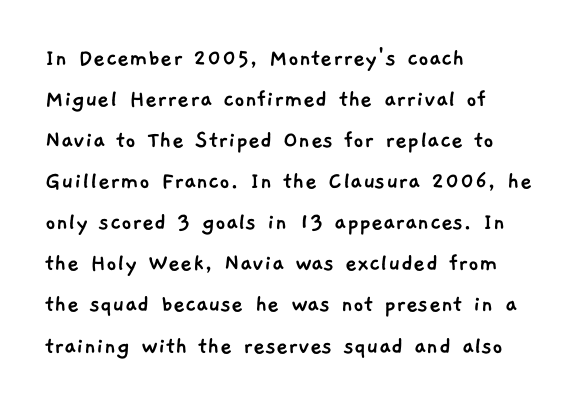
The image shows 26 px text type; set left-aligned, normal line spacing (1.58x), normal letter spacing, not underlined.
